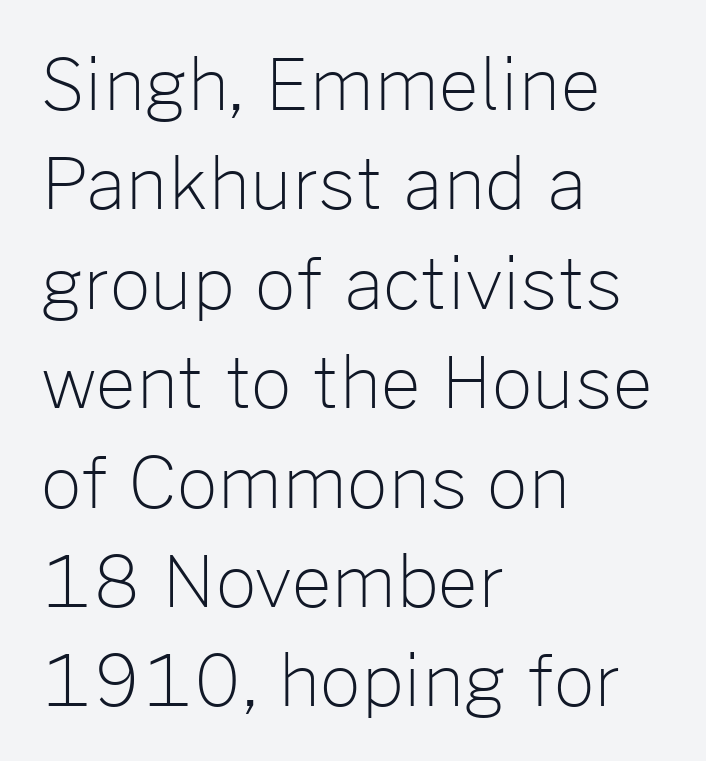
The image shows 71 px light sans-serif type, upright; set left-aligned, normal line spacing (1.4x), normal letter spacing, not underlined; low stroke contrast and a medium x-height.
